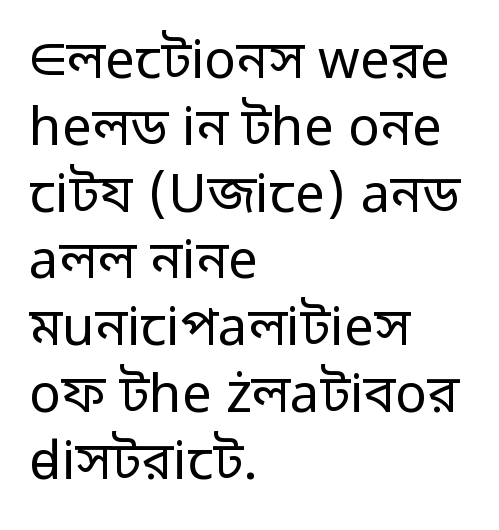
Q: Is the text bold? A: No.
Q: Is the text italic (slanted)? A: No, it is upright.
Q: Is the typeface a serif or a sans-serif typeface? A: Sans-serif.
Q: Is the text underlined? A: No.
Q: How is the paragraph aligned? A: Left-aligned.
Q: Is the spacing between letters normal or unusually wide? A: Normal.
Q: Is the spacing between lines tight, normal or loose? A: Normal.
Q: Width (condensed, normal, or wide)? A: Normal.
Q: Stroke contrast? A: Low.
Q: x-height? A: Medium.
Q: Monospaced? A: No.
